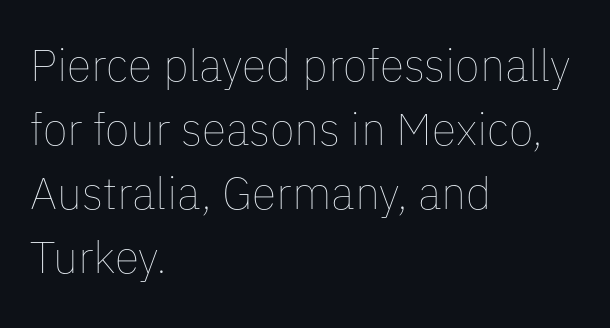
Q: Is the text bold? A: No.
Q: Is the text italic (slanted)? A: No, it is upright.
Q: Is the text underlined? A: No.
Q: How is the paragraph aligned? A: Left-aligned.
Q: Is the spacing between letters normal or unusually wide? A: Normal.
Q: Is the spacing between lines tight, normal or loose? A: Normal.
Q: Width (condensed, normal, or wide)? A: Normal.
Q: Stroke contrast? A: Low.
Q: x-height? A: Medium.
Q: Monospaced? A: No.
